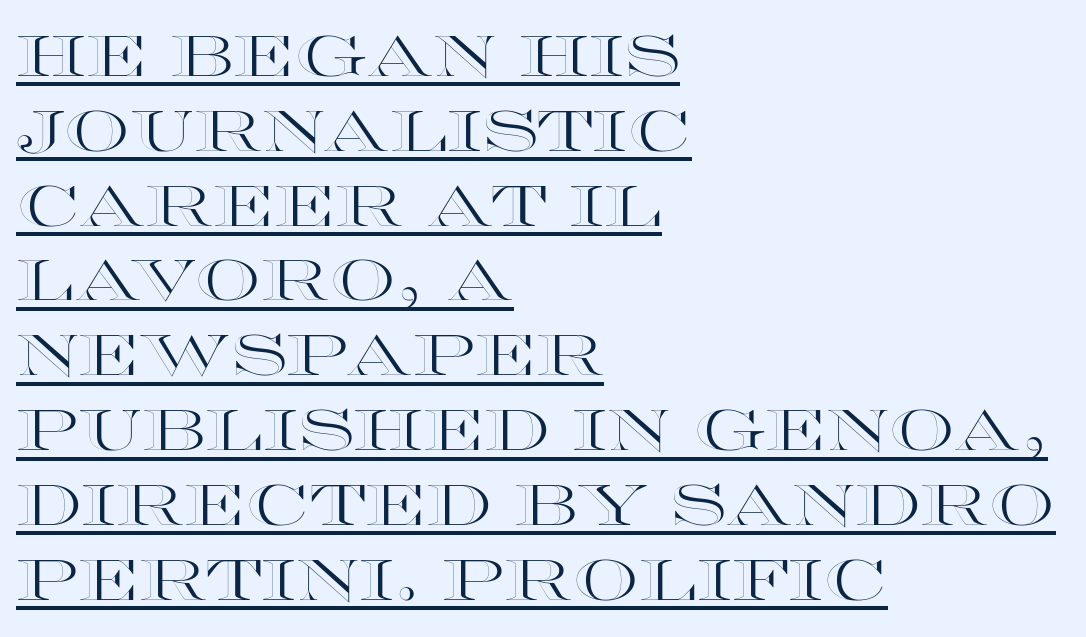
{"italic": "no", "width": "wide", "x_height": "large", "monospaced": "no", "underline": "yes", "align": "left", "line_spacing": "normal", "line_spacing_ratio": 1.29, "letter_spacing": "normal", "letter_spacing_em": 0.0, "glyph_px": 58}
